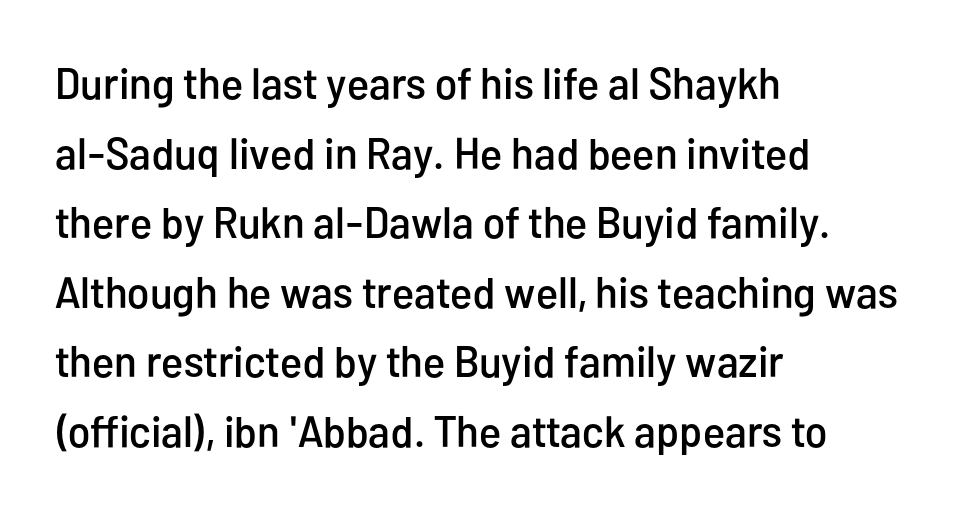
The characters display no serif detailing; their extremities are plain. The rendering anchors every line to the left-hand side. Only glyphs here, with clear space below each row. This block has exactly the height ordinary leading produces. Default kerning and tracking; the words read as compact shapes.
